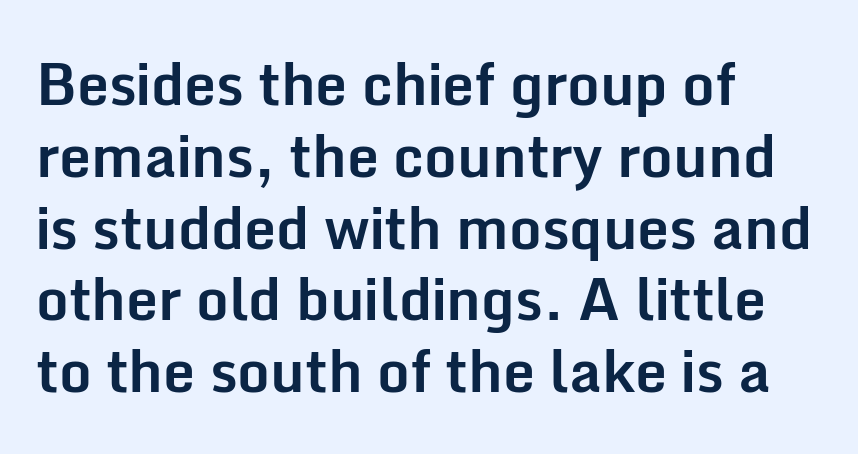
{"serif": "no", "italic": "no", "bold": "yes", "weight": "bold", "width": "normal", "stroke_contrast": "low", "x_height": "medium", "monospaced": "no", "underline": "no", "align": "left", "line_spacing": "normal", "line_spacing_ratio": 1.26, "letter_spacing": "normal", "letter_spacing_em": 0.0, "glyph_px": 57}
